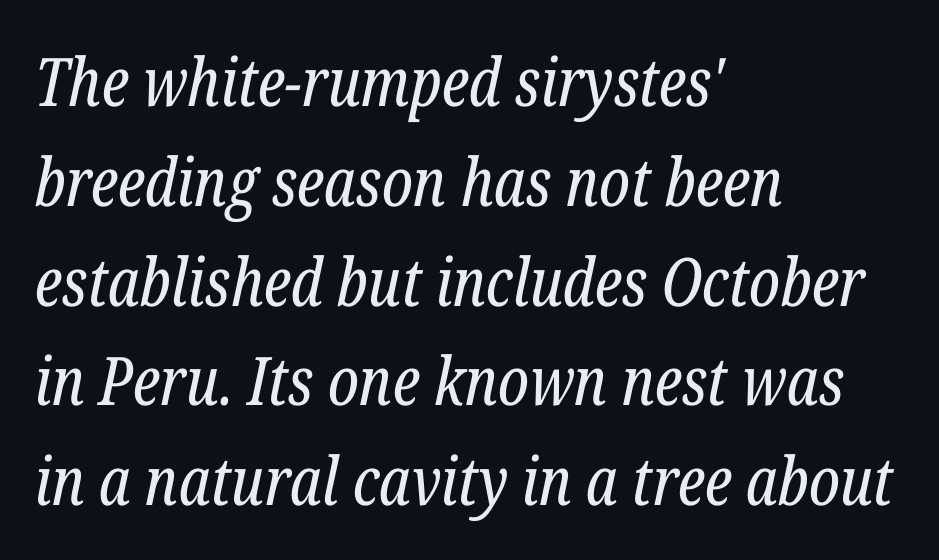
The lines sit at an ordinary, default distance from one another. Stems and bowls with no extra thickness — not bold. Words appear dense and cohesive because spacing is normal. All the whitespace from short lines collects on the right. Bare-footed words on every line. Proportional: the letters do not fall into vertical columns.
